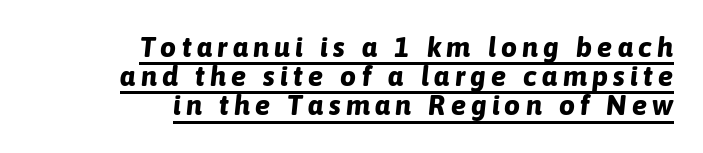
The image shows 28 px bold type, italic (leaning right); set right-aligned, tight line spacing (1.04x), underlined; low stroke contrast and a medium x-height.
